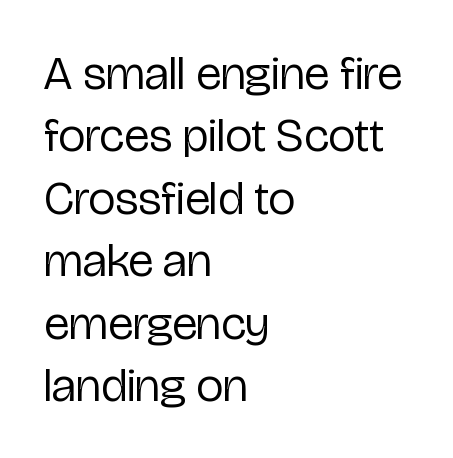
The image shows 48 px regular-weight, condensed sans-serif type, upright; set left-aligned, normal line spacing (1.3x), normal letter spacing, not underlined; low stroke contrast and a medium x-height.
